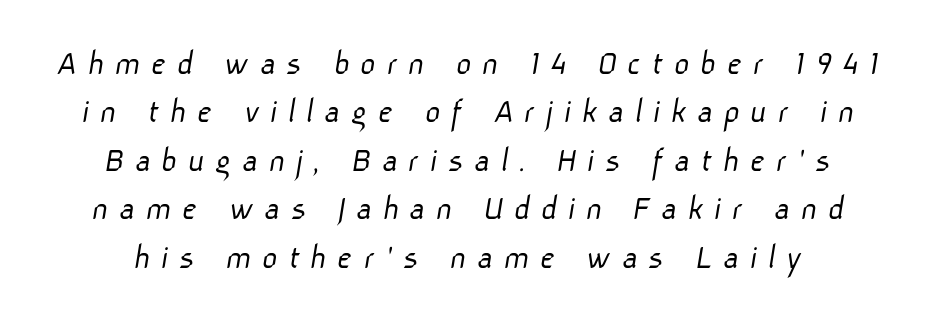
Q: Is the text bold? A: No.
Q: Is the typeface a serif or a sans-serif typeface? A: Sans-serif.
Q: Is the text underlined? A: No.
Q: Is the spacing between letters normal or unusually wide? A: Unusually wide.
Q: Is the spacing between lines tight, normal or loose? A: Normal.
Q: Width (condensed, normal, or wide)? A: Normal.
Q: Stroke contrast? A: Low.
Q: x-height? A: Medium.
Q: Monospaced? A: No.
